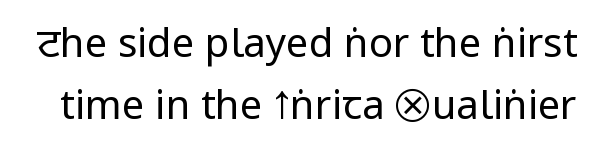
Q: Is the text bold? A: No.
Q: Is the text italic (slanted)? A: No, it is upright.
Q: Is the typeface a serif or a sans-serif typeface? A: Sans-serif.
Q: Is the text underlined? A: No.
Q: Is the spacing between letters normal or unusually wide? A: Normal.
Q: Is the spacing between lines tight, normal or loose? A: Normal.
Q: Width (condensed, normal, or wide)? A: Condensed.
Q: Stroke contrast? A: Low.
Q: x-height? A: Large.
Q: Monospaced? A: No.
